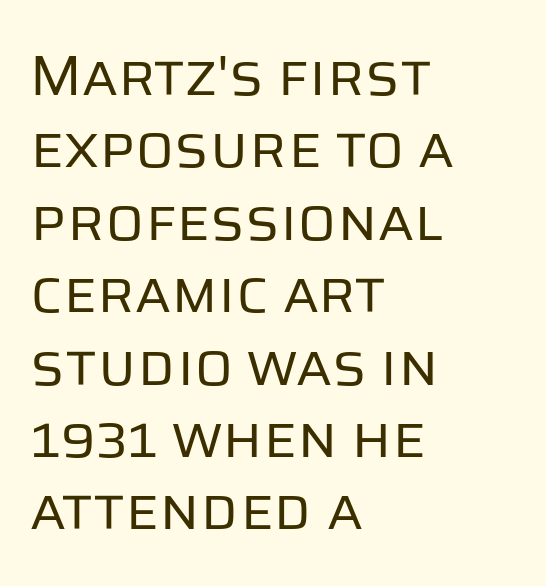
The image shows 57 px regular-weight sans-serif type, upright; set left-aligned, normal line spacing (1.27x), normal letter spacing, not underlined; low stroke contrast and a large x-height.
